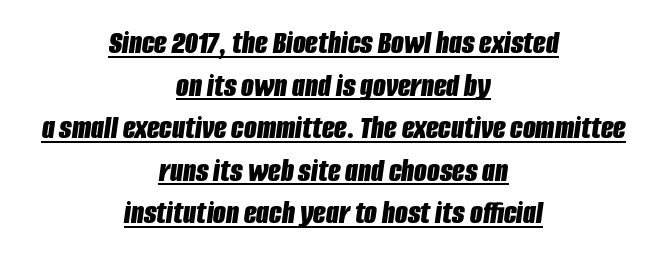
The image shows 33 px bold, condensed type, italic (leaning right); set centered, normal line spacing (1.29x), normal letter spacing, underlined; low stroke contrast and a large x-height.
